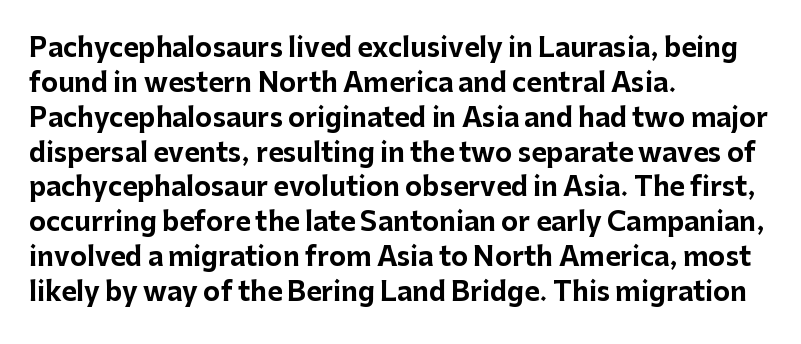
The image shows 26 px bold type, upright; set left-aligned, normal line spacing (1.34x), normal letter spacing, not underlined.
